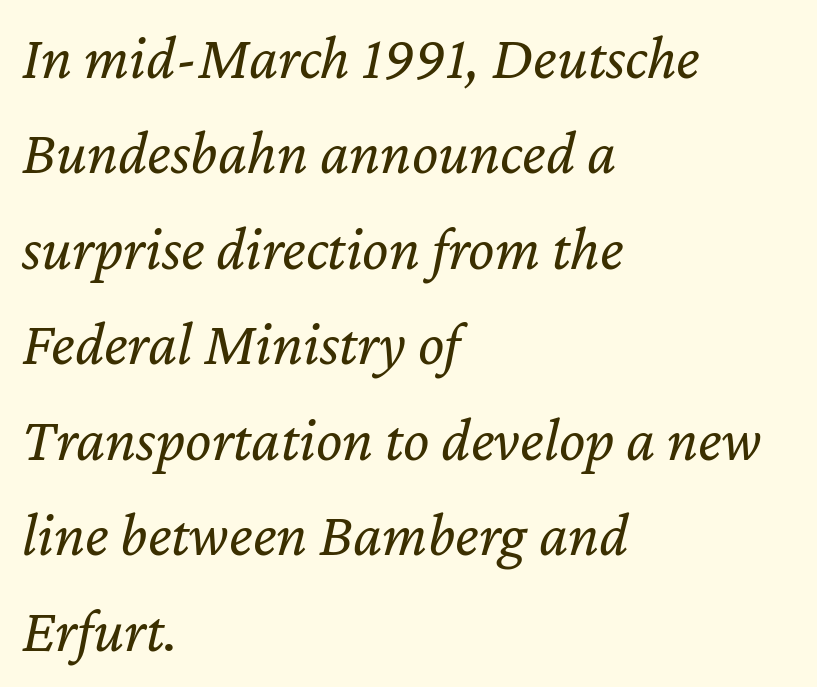
Q: Is the text bold? A: No.
Q: Is the text italic (slanted)? A: Yes, it leans right by about 12 degrees.
Q: Is the text underlined? A: No.
Q: How is the paragraph aligned? A: Left-aligned.
Q: Is the spacing between letters normal or unusually wide? A: Normal.
Q: Is the spacing between lines tight, normal or loose? A: Normal.
Q: Width (condensed, normal, or wide)? A: Normal.
Q: Stroke contrast? A: Low.
Q: x-height? A: Medium.
Q: Monospaced? A: No.
